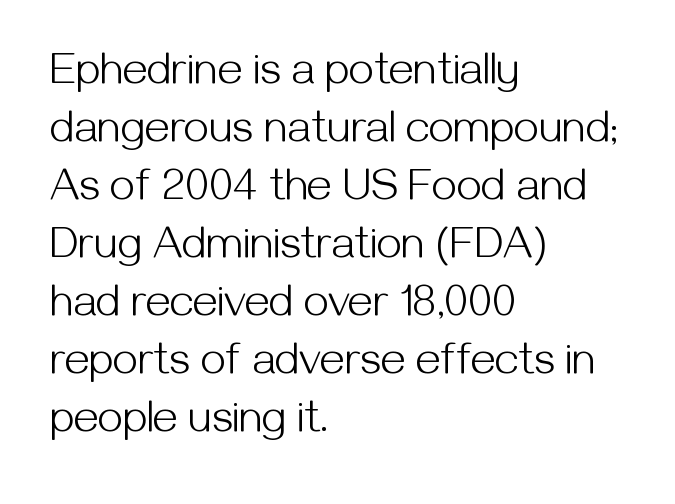
Line beginnings align vertically; line endings do not. No extra tracking has been applied to these lines. Here the designer chose a conventional face with non-uniform glyph widths. Clear beneath every line of the passage. Designer's note — italics off, roman on. Each stroke keeps to a modest, everyday thickness or less.
